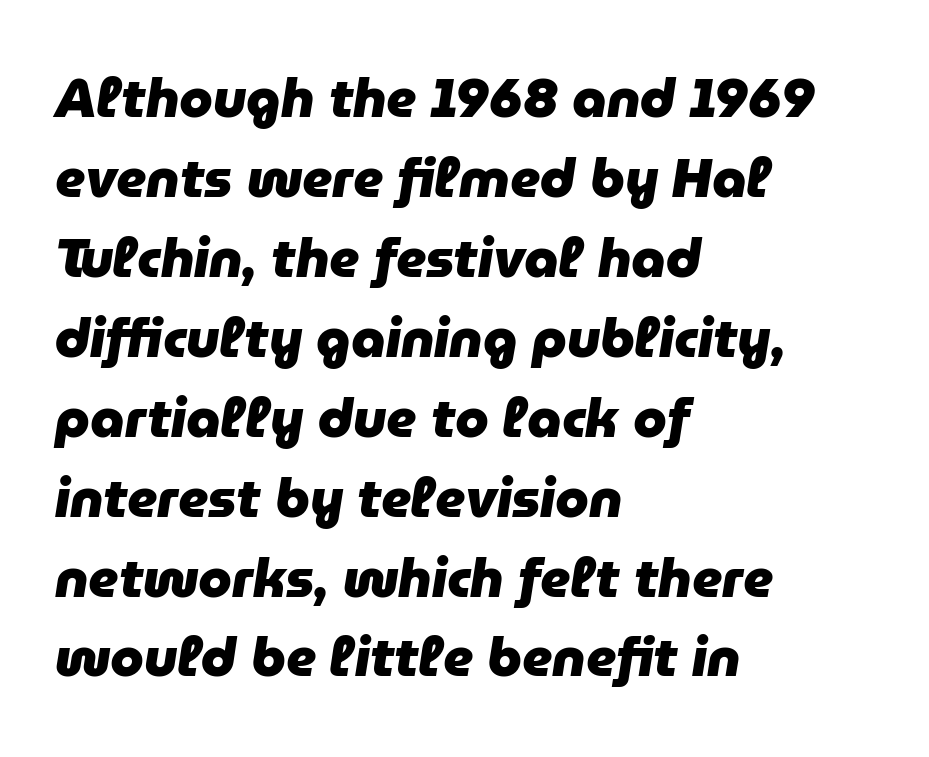
Q: Is the text bold? A: Yes.
Q: Is the text italic (slanted)? A: Yes, it leans right by about 9 degrees.
Q: Is the text underlined? A: No.
Q: How is the paragraph aligned? A: Left-aligned.
Q: Is the spacing between letters normal or unusually wide? A: Normal.
Q: Is the spacing between lines tight, normal or loose? A: Normal.
Q: Width (condensed, normal, or wide)? A: Normal.
Q: Stroke contrast? A: Low.
Q: x-height? A: Medium.
Q: Monospaced? A: No.
